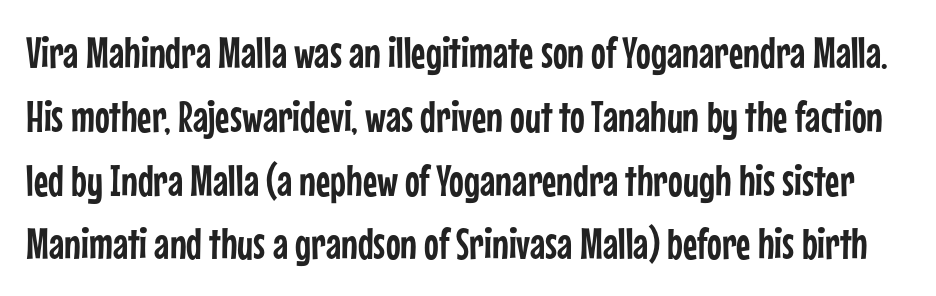
Q: Is the text italic (slanted)? A: No, it is upright.
Q: Is the typeface a serif or a sans-serif typeface? A: Sans-serif.
Q: Is the text underlined? A: No.
Q: Is the spacing between letters normal or unusually wide? A: Normal.
Q: Is the spacing between lines tight, normal or loose? A: Normal.
Q: Width (condensed, normal, or wide)? A: Condensed.
Q: Stroke contrast? A: Low.
Q: x-height? A: Medium.
Q: Monospaced? A: No.
